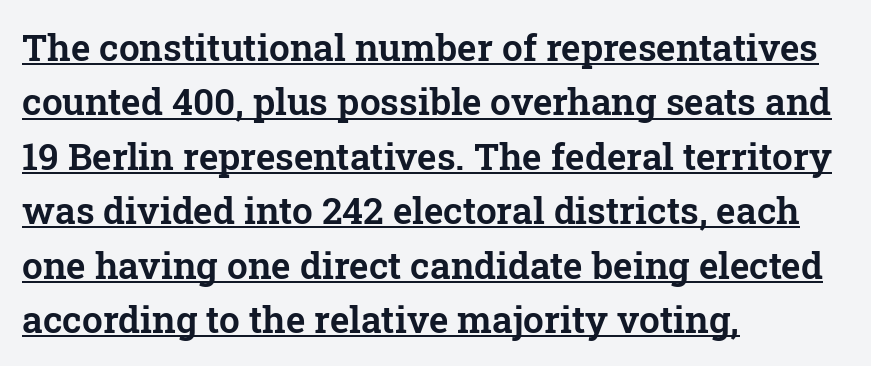
The image shows 37 px serif type, upright; set left-aligned, normal line spacing (1.47x), normal letter spacing, underlined; low stroke contrast and a medium x-height.
